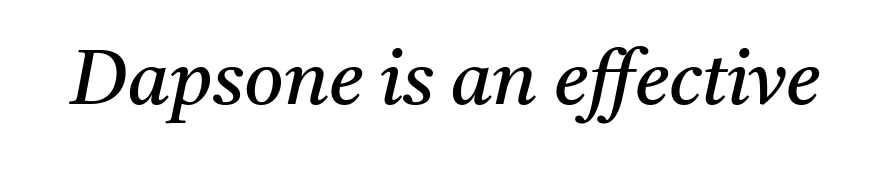
The image shows 76 px regular-weight serif type, italic (leaning right); set normal letter spacing, not underlined; medium stroke contrast and a medium x-height.
